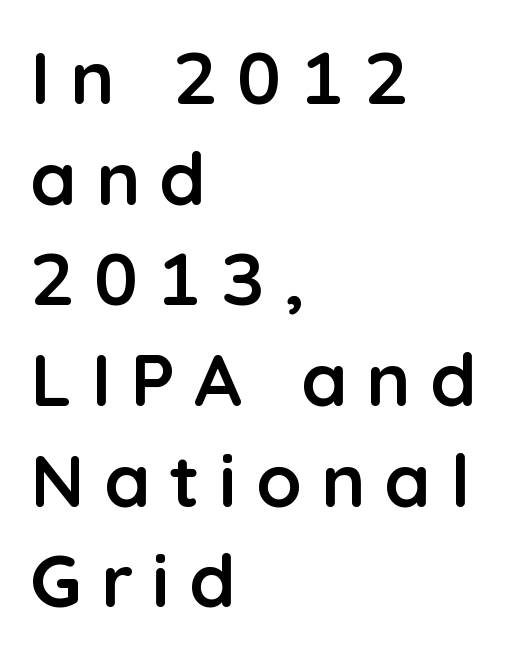
The image shows 74 px semibold sans-serif type, upright; set left-aligned, normal line spacing (1.36x), unusually wide letter spacing (+0.26 em), not underlined; low stroke contrast and a medium x-height.
